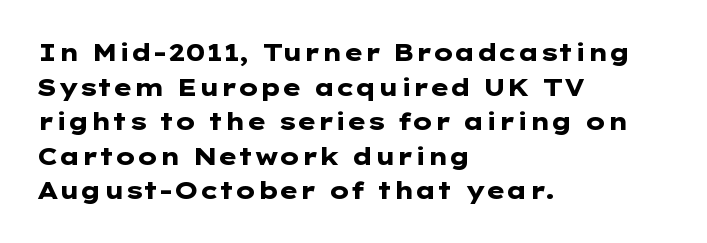
{"italic": "no", "bold": "yes", "underline": "no", "align": "left", "line_spacing": "normal", "line_spacing_ratio": 1.44, "letter_spacing": "normal", "letter_spacing_em": 0.0, "glyph_px": 24}
